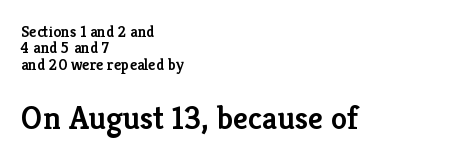
The image shows 33 px semibold serif type, upright; set left-aligned, tight line spacing (1.02x), normal letter spacing, not underlined; the second (bottom) block is 2.06x larger; low stroke contrast and a medium x-height.
